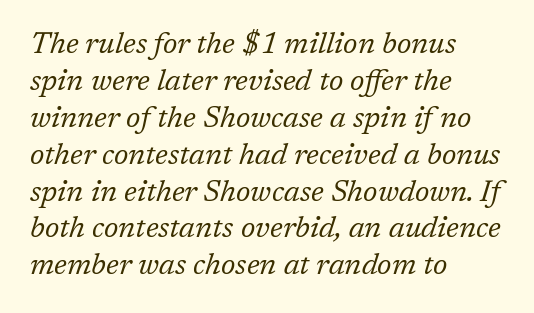
{"serif": "yes", "italic": "yes", "lean": "right", "slant_degrees": 17, "bold": "no", "weight": "regular", "width": "normal", "stroke_contrast": "low", "x_height": "medium", "monospaced": "no", "underline": "no", "align": "left", "line_spacing_ratio": 1.23, "letter_spacing": "normal", "letter_spacing_em": 0.0, "glyph_px": 30}
